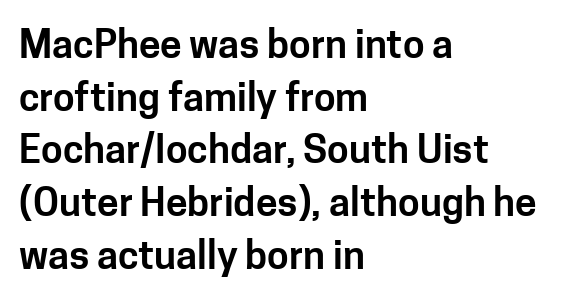
Q: Is the text italic (slanted)? A: No, it is upright.
Q: Is the typeface a serif or a sans-serif typeface? A: Sans-serif.
Q: Is the text underlined? A: No.
Q: How is the paragraph aligned? A: Left-aligned.
Q: Is the spacing between letters normal or unusually wide? A: Normal.
Q: Is the spacing between lines tight, normal or loose? A: Normal.
Q: Width (condensed, normal, or wide)? A: Normal.
Q: Stroke contrast? A: Low.
Q: x-height? A: Medium.
Q: Monospaced? A: No.
